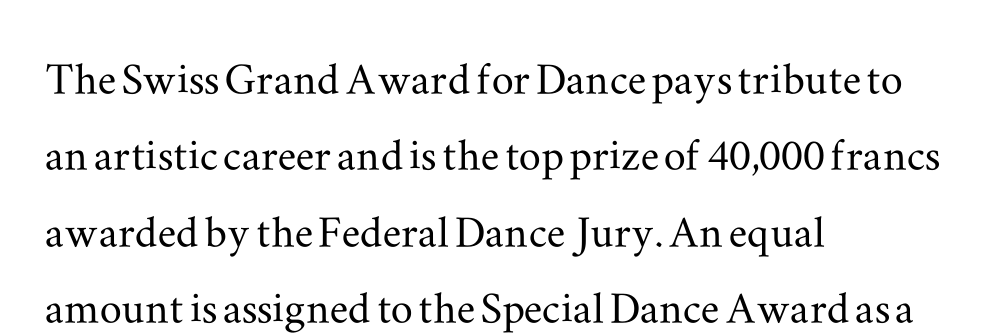
The compositor pushed each line to the left boundary. The glyphs are unaccompanied by any horizontal stroke below them. Varying glyph widths throughout — classic text-font behaviour. Serif or sans? Serif — the stroke terminals have little feet. Caption: standard tracking, unaltered.
